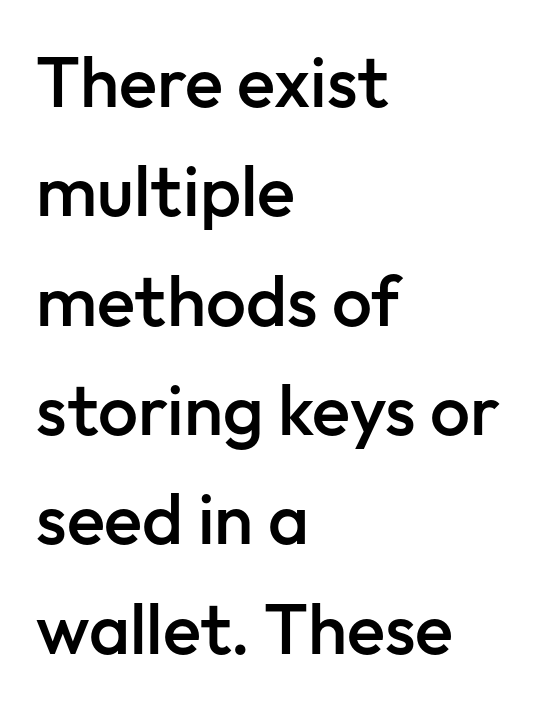
The image shows 71 px semibold sans-serif type, upright; set left-aligned, normal line spacing (1.54x), normal letter spacing, not underlined; low stroke contrast and a medium x-height.
